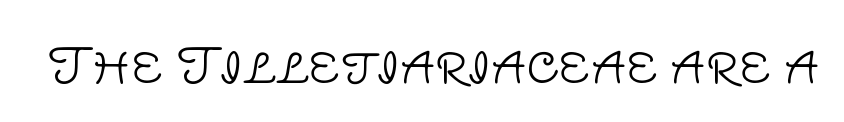
The glyphs in this specimen are sans serif. Summary of weight: not heavy and not bold. Character widths vary here, with narrow letters taking less room than wide ones. The type is set solid horizontally, with unmodified tracking. This rendering features lettering with no underline.
